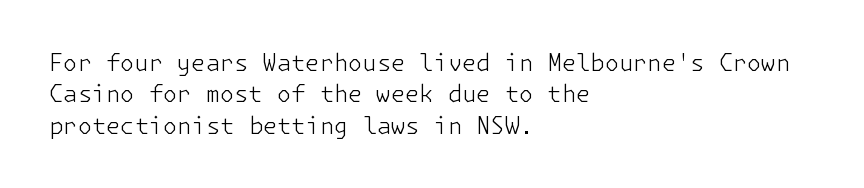
The image shows 23 px text type, upright; set left-aligned, normal line spacing (1.36x), normal letter spacing, not underlined.
